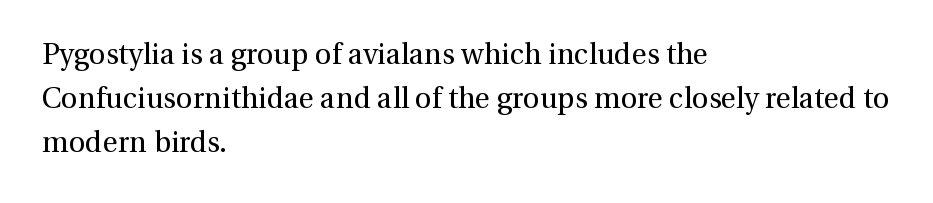
Designer's note — italics off, roman on. Regarding serifs, this sample has them. Inter-character spacing is left at the font's built-in metrics. These lines sit exactly where default settings would place them. Proportional: the letters do not fall into vertical columns. Heft: none added — not bold.
